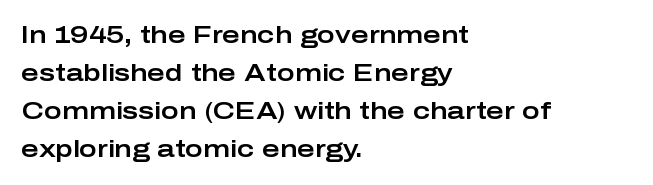
A normal amount of white space separates one row of letters from the next. In terms of letterspacing, this is plain default setting. Quick note: not italic, upright. Only glyphs here, with clear space below each row. Horizontally, the lines are justified to the leading edge only.
